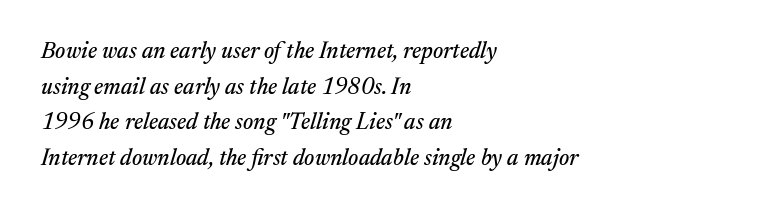
The image shows 23 px text type, italic (leaning right); set left-aligned, normal line spacing (1.55x), normal letter spacing, not underlined.
